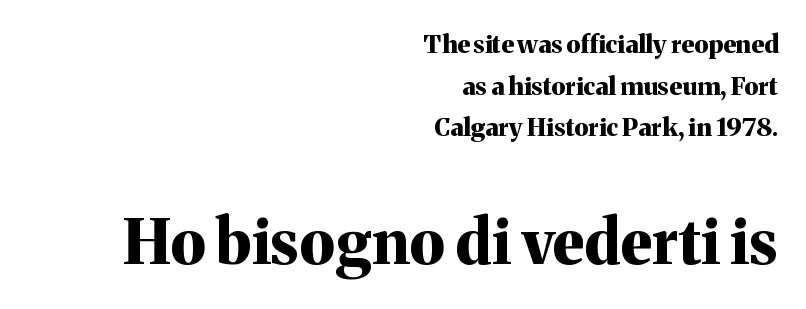
{"serif": "yes", "italic": "no", "bold": "yes", "weight": "bold", "width": "normal", "stroke_contrast": "medium", "x_height": "medium", "monospaced": "no", "underline": "no", "align": "right", "line_spacing": "normal", "line_spacing_ratio": 1.67, "letter_spacing": "normal", "letter_spacing_em": 0.0, "larger_block": "second", "size_ratio": 2.48, "glyph_px": 62}
